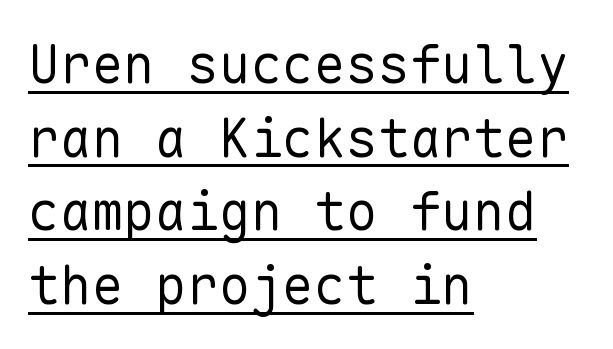
{"serif": "no", "italic": "no", "bold": "no", "weight": "regular", "width": "normal", "stroke_contrast": "low", "x_height": "medium", "monospaced": "yes", "underline": "yes", "align": "left", "line_spacing": "normal", "line_spacing_ratio": 1.39, "letter_spacing": "normal", "letter_spacing_em": 0.0, "glyph_px": 53}
